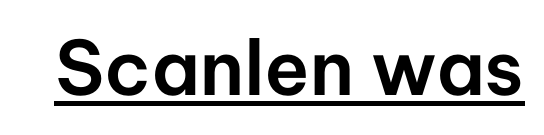
{"serif": "no", "italic": "no", "width": "normal", "stroke_contrast": "low", "x_height": "medium", "monospaced": "no", "underline": "yes", "letter_spacing": "normal", "letter_spacing_em": 0.0, "glyph_px": 75}
